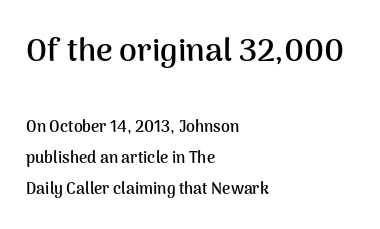
Q: Is the text bold? A: Yes.
Q: Is the text italic (slanted)? A: No, it is upright.
Q: Is the typeface a serif or a sans-serif typeface? A: Sans-serif.
Q: Is the text underlined? A: No.
Q: How is the paragraph aligned? A: Left-aligned.
Q: Is the spacing between letters normal or unusually wide? A: Normal.
Q: Is the spacing between lines tight, normal or loose? A: Loose.
Q: Which block of text is set in a larger size, the first (top) or the second (bottom)? A: The first (top) one.
Q: Width (condensed, normal, or wide)? A: Normal.
Q: Stroke contrast? A: Medium.
Q: x-height? A: Medium.
Q: Monospaced? A: No.
